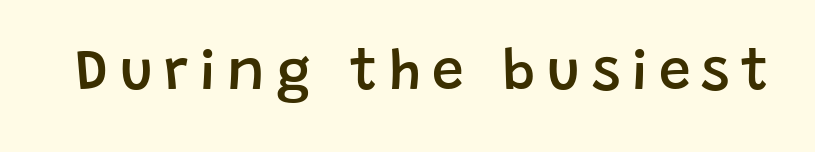
These lines are rendered in a variable-pitch font. A sans-serif font was chosen for this passage. Descender tails drop into unmarked territory. Notice the strokes are somewhat thickened but not fully heavy: this is a semibold. No italicization has been applied; the sample stays upright.
